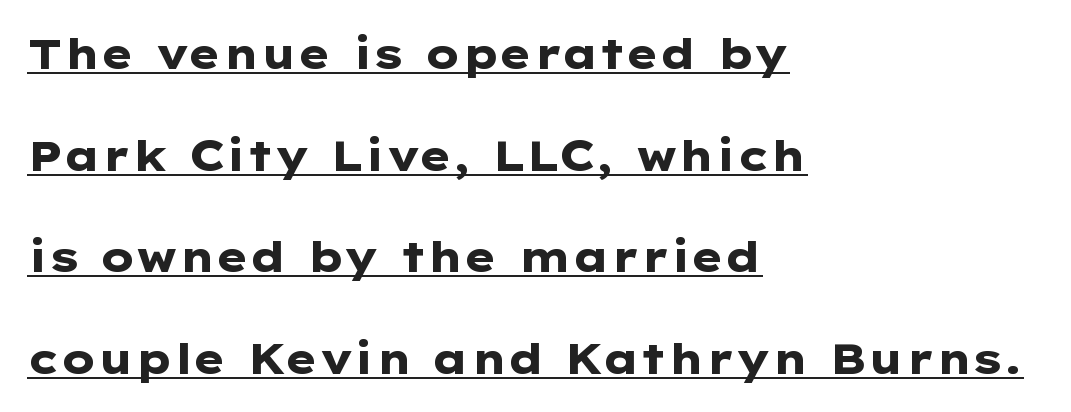
The image shows 42 px heavy, wide sans-serif type, upright; set left-aligned, loose line spacing (2.42x), normal letter spacing, underlined; low stroke contrast and a medium x-height.
